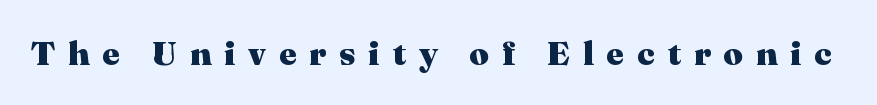
These lines carry a lot of weight — the face is fully bold. Proportional: the letters do not fall into vertical columns. Classification — serif. Spacing between characters has been opened up far beyond the box default. Clear beneath every line of the passage.
